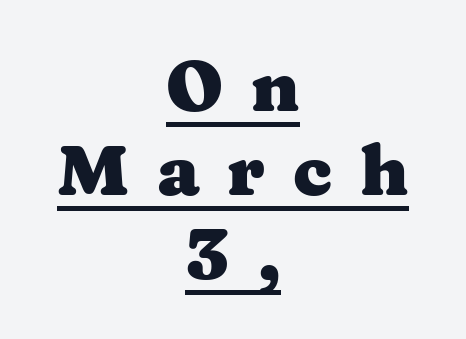
The image shows 71 px heavy, wide serif type, upright; set centered, line spacing 1.18x, unusually wide letter spacing (+0.39 em), underlined; medium stroke contrast and a medium x-height.
